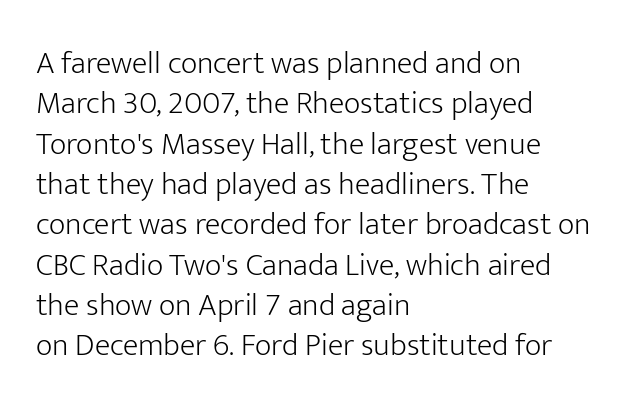
The image shows 32 px light sans-serif type, upright; set left-aligned, normal line spacing (1.26x), normal letter spacing, not underlined; low stroke contrast and a medium x-height.
